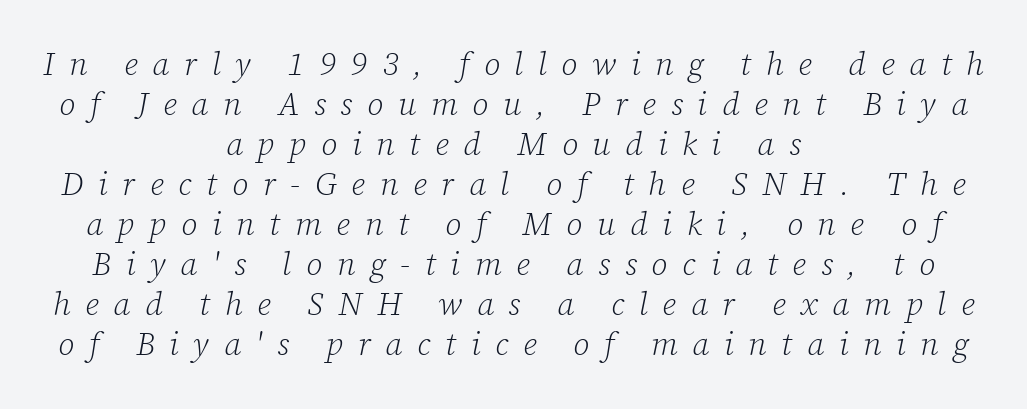
The image shows 32 px light serif type, italic (leaning right); set centered, normal line spacing (1.25x), unusually wide letter spacing (+0.46 em), not underlined; low stroke contrast and a medium x-height.
